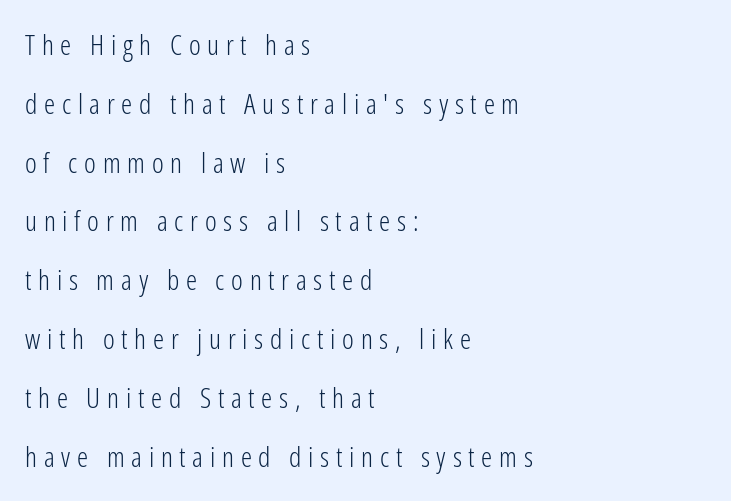
{"serif": "no", "italic": "no", "bold": "no", "weight": "light", "width": "condensed", "stroke_contrast": "low", "x_height": "medium", "monospaced": "no", "underline": "no", "align": "left", "line_spacing": "loose", "line_spacing_ratio": 2.1, "letter_spacing": "wide", "letter_spacing_em": 0.24, "glyph_px": 28}
